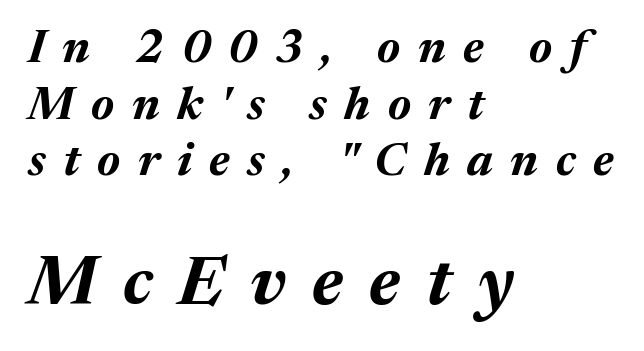
The image shows 69 px bold type, italic (leaning right); set left-aligned, line spacing 1.23x, unusually wide letter spacing (+0.38 em), not underlined; the second (bottom) block is 1.5x larger; medium stroke contrast and a medium x-height.
